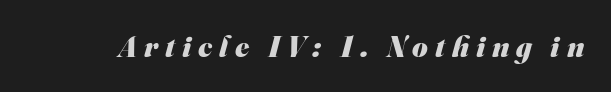
Q: Is the text bold? A: Yes.
Q: Is the typeface a serif or a sans-serif typeface? A: Sans-serif.
Q: Is the text underlined? A: No.
Q: Is the spacing between letters normal or unusually wide? A: Unusually wide.
Q: Width (condensed, normal, or wide)? A: Normal.
Q: Stroke contrast? A: Medium.
Q: x-height? A: Small.
Q: Monospaced? A: No.
